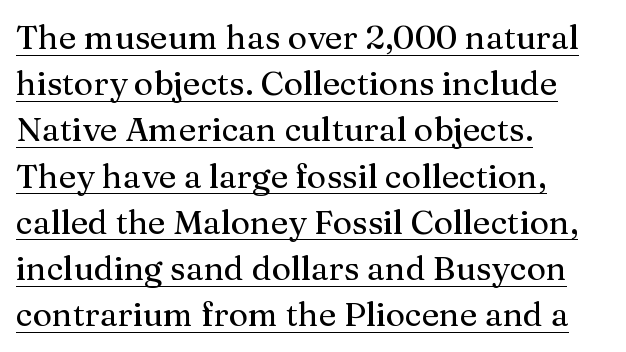
Q: Is the text italic (slanted)? A: No, it is upright.
Q: Is the typeface a serif or a sans-serif typeface? A: Serif.
Q: Is the text underlined? A: Yes.
Q: How is the paragraph aligned? A: Left-aligned.
Q: Is the spacing between letters normal or unusually wide? A: Normal.
Q: Is the spacing between lines tight, normal or loose? A: Normal.
Q: Width (condensed, normal, or wide)? A: Normal.
Q: Stroke contrast? A: Medium.
Q: x-height? A: Medium.
Q: Monospaced? A: No.
